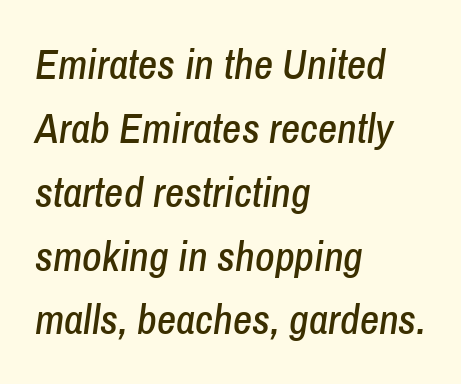
{"italic": "yes", "lean": "right", "slant_degrees": 8, "width": "condensed", "stroke_contrast": "low", "x_height": "medium", "monospaced": "no", "underline": "no", "align": "left", "line_spacing": "normal", "line_spacing_ratio": 1.52, "letter_spacing": "normal", "letter_spacing_em": 0.0, "glyph_px": 42}
